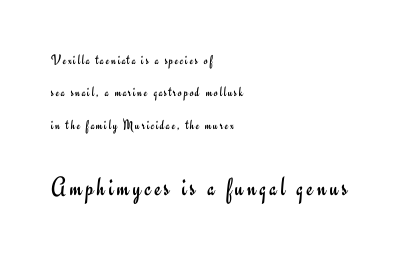
{"bold": "no", "underline": "no", "align": "left", "line_spacing": "loose", "line_spacing_ratio": 2.31, "larger_block": "second", "size_ratio": 1.93, "glyph_px": 27}
